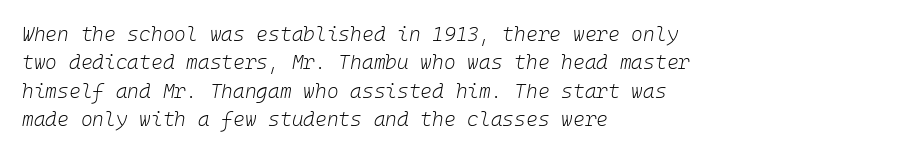
Q: Is the text bold? A: No.
Q: Is the text italic (slanted)? A: Yes, it leans right by about 10 degrees.
Q: Is the text underlined? A: No.
Q: How is the paragraph aligned? A: Left-aligned.
Q: Is the spacing between letters normal or unusually wide? A: Normal.
Q: Is the spacing between lines tight, normal or loose? A: Normal.
